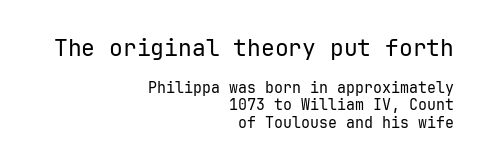
The image shows 23 px text type, upright; set right-aligned, line spacing 1.16x, normal letter spacing, not underlined; the first (top) block is 1.53x larger.
